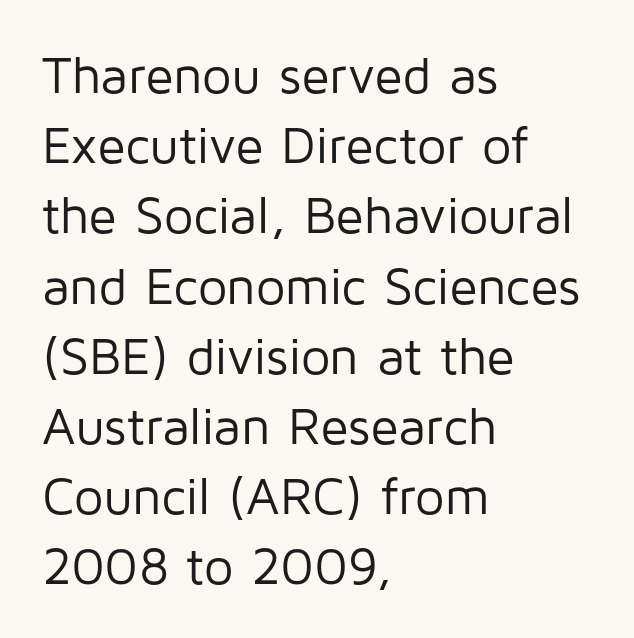
The image shows 52 px regular-weight sans-serif type, upright; set left-aligned, normal line spacing (1.35x), normal letter spacing, not underlined; low stroke contrast and a medium x-height.
